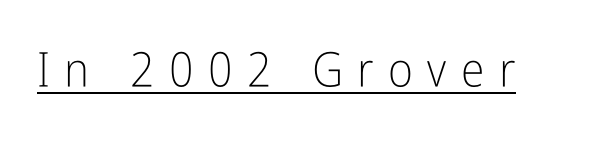
{"serif": "no", "italic": "no", "bold": "no", "weight": "light", "width": "condensed", "stroke_contrast": "low", "x_height": "medium", "monospaced": "no", "underline": "yes", "letter_spacing": "wide", "letter_spacing_em": 0.3, "glyph_px": 48}
